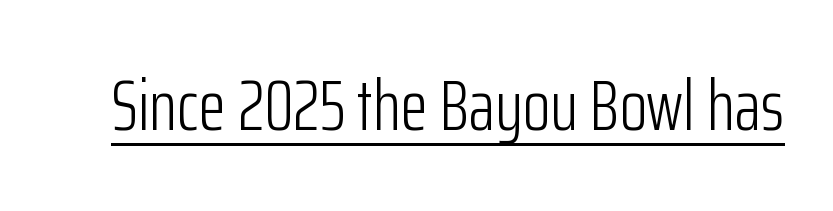
The image shows 71 px light, condensed sans-serif type, upright; set normal letter spacing, underlined; low stroke contrast and a medium x-height.
